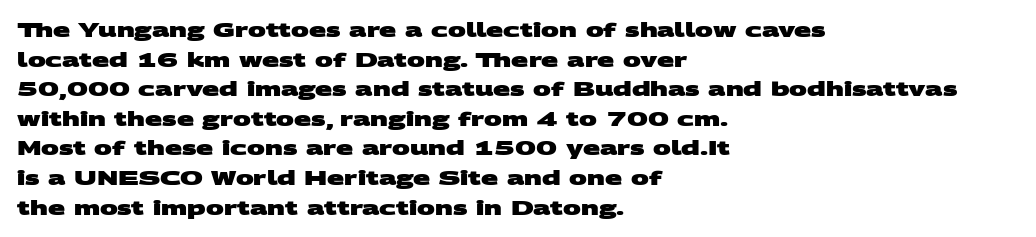
The lines are quadded left. The space beneath each line is pristine and unruled. The passage shown is emphatically bold. Successive baselines arrive at the customary interval. This sample uses plain, unmodified letter spacing.
